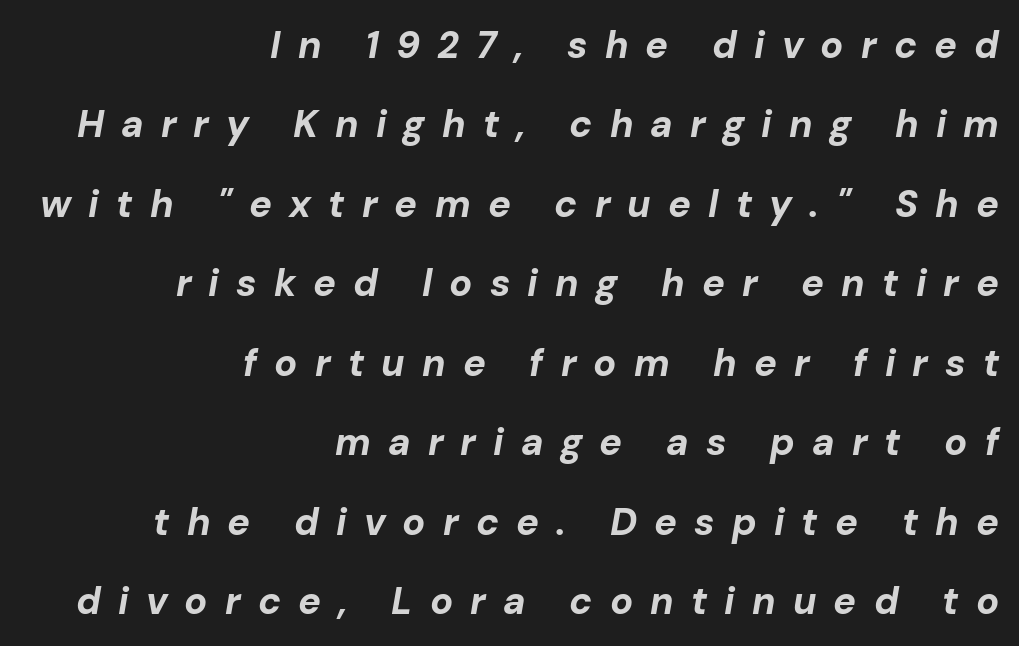
Interline gaps are noticeably wide in this sample. Line ends are locked; line starts wander. You can tell it's italic because the verticals aren't actually vertical. The string is rendered with underlining switched off. Letter spacing: wide. Every letter is thick-stroked: bold, no question.
